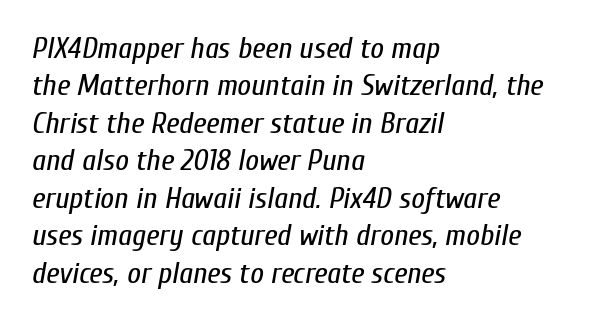
A typesetter would call this zero additional tracking. Interline gaps are of average width in this sample. A light-to-regular cut is what we see here. This sample uses an oblique cut, with every glyph tilted off the vertical. The rag falls on the right side of this text block. Varying glyph widths throughout — classic text-font behaviour.
